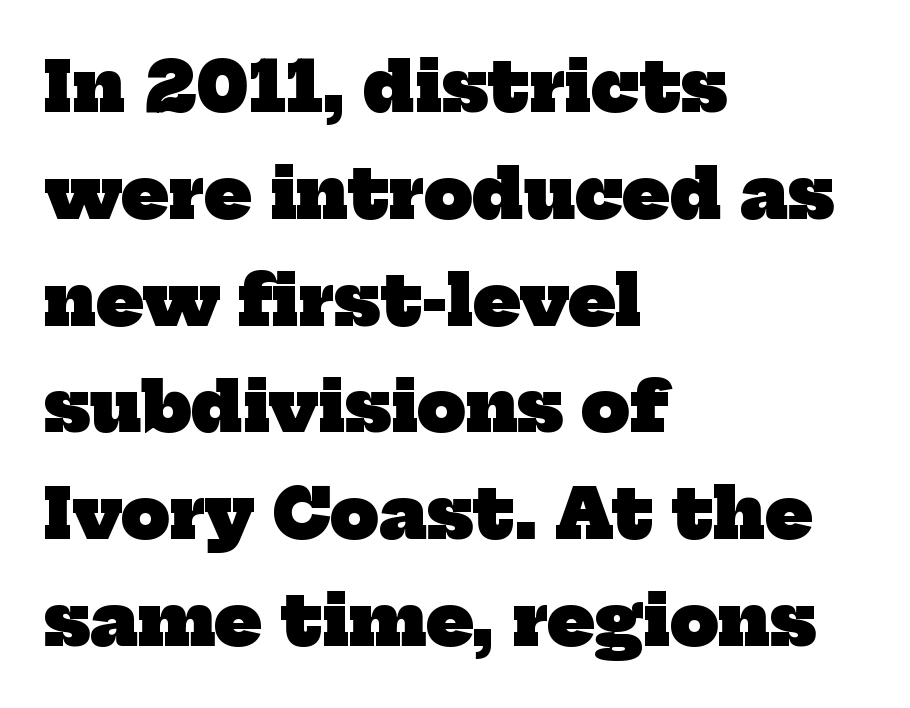
The line-height multiplier appears to be the usual default. This sample uses a serif face. Chunky letters — that's bold for sure. The rendering uses natural spacing where letterforms have individual widths. The glyphs are unaccompanied by any horizontal stroke below them. Is the letter spacing exaggerated? No — it looks like the ordinary default.
